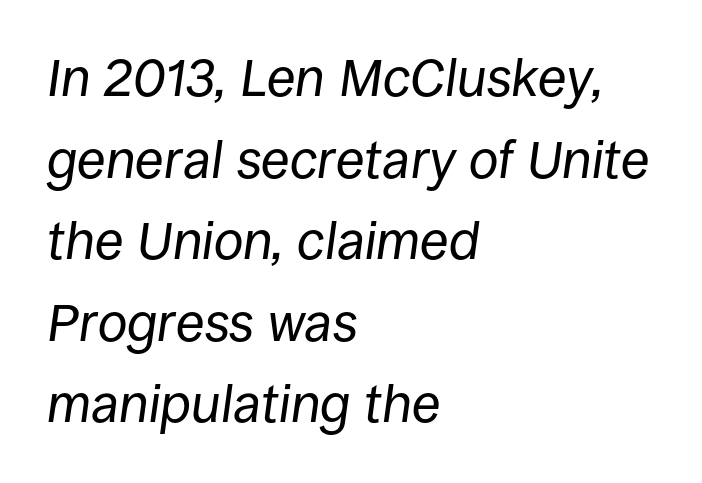
The image shows 53 px regular-weight type, italic (leaning right); set left-aligned, normal line spacing (1.54x), normal letter spacing, not underlined; low stroke contrast and a large x-height.
